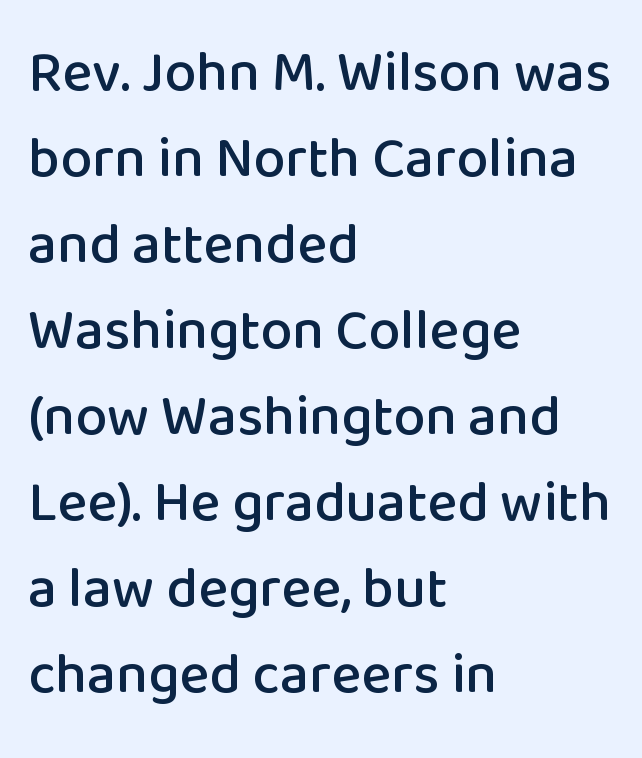
The image shows 57 px sans-serif type, upright; set left-aligned, normal line spacing (1.51x), normal letter spacing, not underlined; low stroke contrast and a medium x-height.
